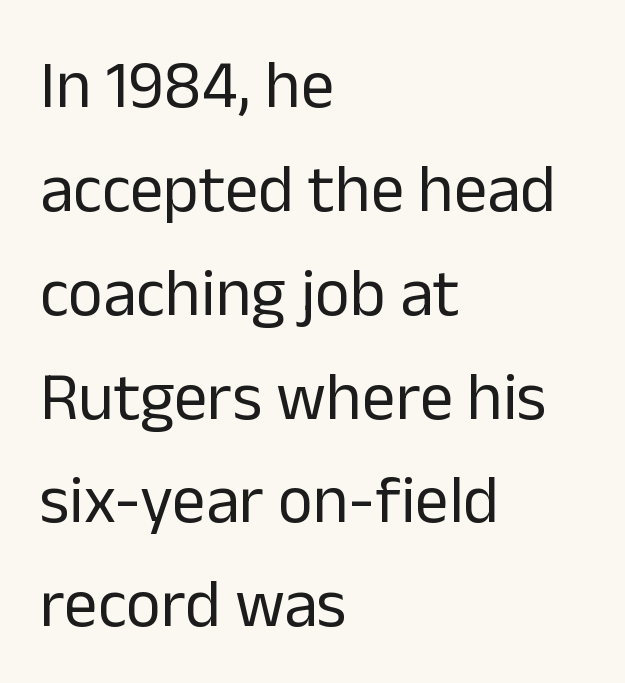
{"serif": "no", "italic": "no", "bold": "no", "weight": "regular", "width": "normal", "stroke_contrast": "low", "x_height": "medium", "monospaced": "no", "underline": "no", "align": "left", "line_spacing": "normal", "line_spacing_ratio": 1.55, "letter_spacing": "normal", "letter_spacing_em": 0.0, "glyph_px": 67}
